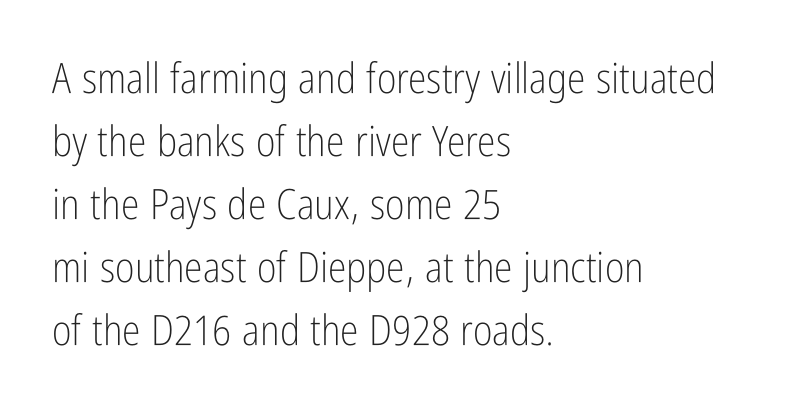
{"serif": "no", "italic": "no", "bold": "no", "weight": "light", "width": "condensed", "stroke_contrast": "low", "x_height": "medium", "monospaced": "no", "underline": "no", "align": "left", "line_spacing": "normal", "line_spacing_ratio": 1.5, "letter_spacing": "normal", "letter_spacing_em": 0.0, "glyph_px": 42}
